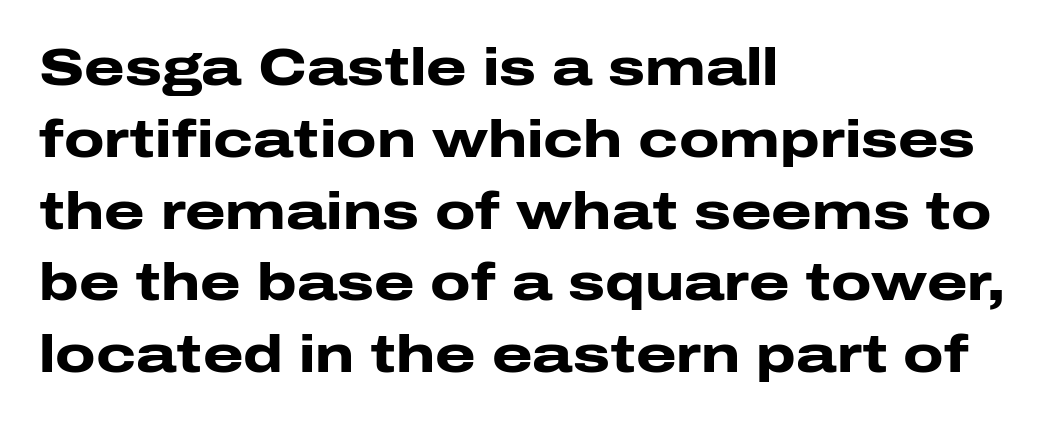
Every stem runs plumb, perpendicular to the baseline. Letter spacing: default. Think of a printed novel: that variable character pitch is what you see here. The ragged edge is on the right, which tells us the setting is flush left.
